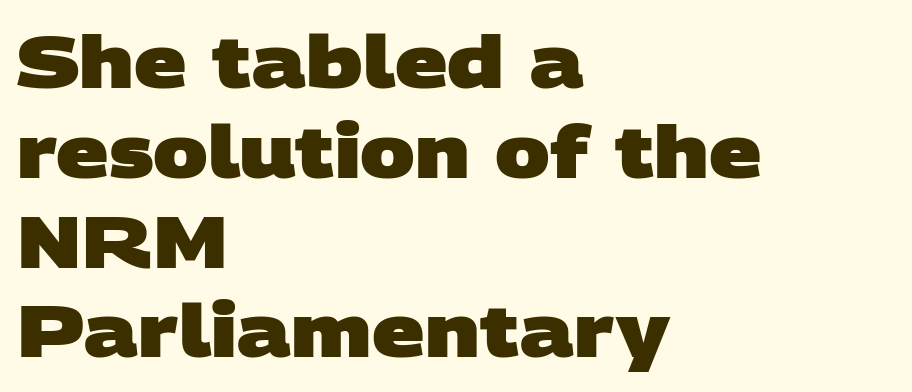
{"serif": "no", "bold": "yes", "weight": "heavy", "width": "wide", "stroke_contrast": "low", "x_height": "large", "monospaced": "no", "underline": "no", "align": "left", "line_spacing_ratio": 1.23, "letter_spacing": "normal", "letter_spacing_em": 0.0, "glyph_px": 73}
